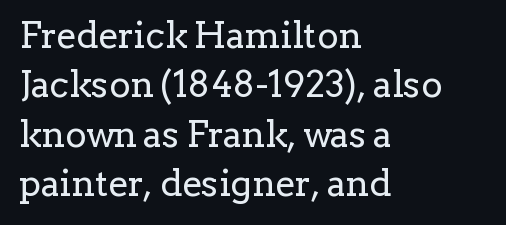
Quick note: interline space is typical. Check the space under the baseline: it is left empty. Nothing heavy about these letters — not bold at all. Does the lettering tilt? It doesn't — this is upright. Line starts are locked; line ends wander. Little horizontal feet cap the strokes, marking this as serif type.
